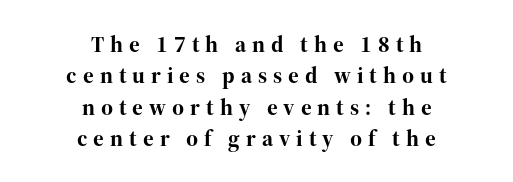
The image shows 23 px bold type, upright; set centered, normal line spacing (1.36x), unusually wide letter spacing (+0.26 em), not underlined.
